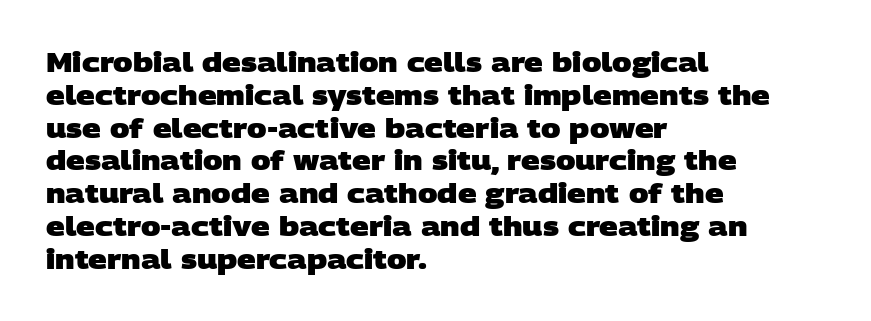
The image shows 26 px bold type; set left-aligned, normal line spacing (1.26x), normal letter spacing, not underlined.
